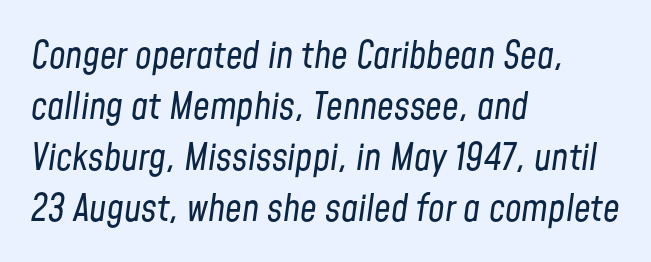
Line starts are locked; line ends wander. The characters are drawn with everyday or finer stroke widths. No word sits above an underline. Evenly set lines give the paragraph a standard silhouette.
